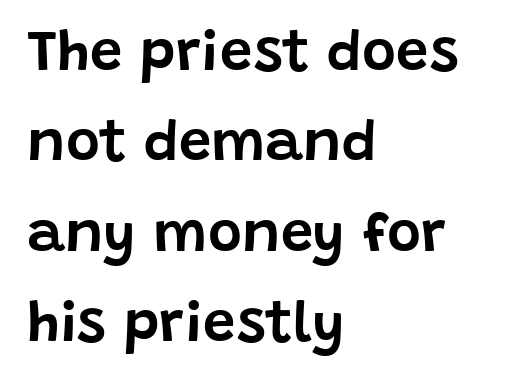
{"serif": "no", "italic": "no", "width": "normal", "stroke_contrast": "low", "x_height": "large", "monospaced": "no", "underline": "no", "align": "left", "line_spacing": "normal", "line_spacing_ratio": 1.56, "letter_spacing": "normal", "letter_spacing_em": 0.0, "glyph_px": 58}
